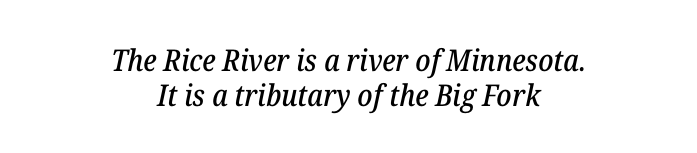
Q: Is the text italic (slanted)? A: Yes, it leans right by about 12 degrees.
Q: Is the typeface a serif or a sans-serif typeface? A: Serif.
Q: Is the text underlined? A: No.
Q: How is the paragraph aligned? A: Centered.
Q: Is the spacing between letters normal or unusually wide? A: Normal.
Q: Width (condensed, normal, or wide)? A: Normal.
Q: Stroke contrast? A: Low.
Q: x-height? A: Medium.
Q: Monospaced? A: No.
